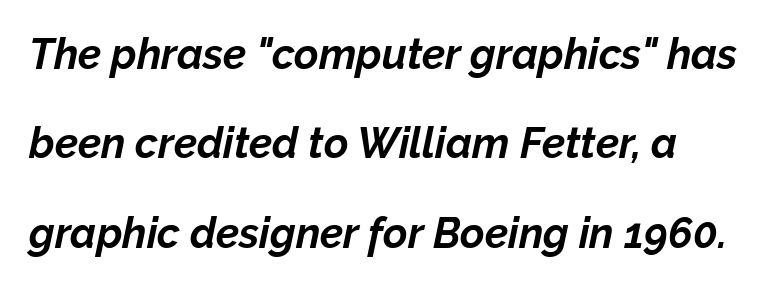
What weight is shown? A full bold with thick strokes. Look at the tracking — it's just the regular setting, nothing added. These lines were composed using italics. A great deal of white space separates one row of letters from the next. The strip under each line holds only bare page. Do the characters align in a grid? No, the font is proportional.
